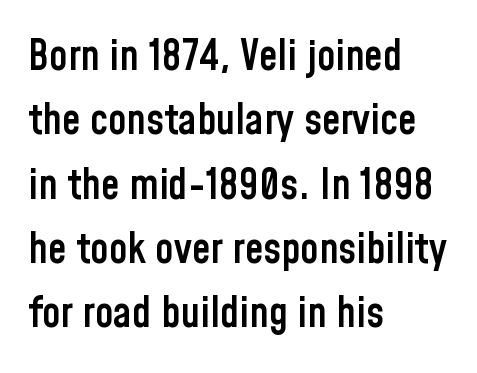
The image shows 42 px semibold, condensed sans-serif type, upright; set left-aligned, normal line spacing (1.53x), normal letter spacing, not underlined; low stroke contrast and a medium x-height.
